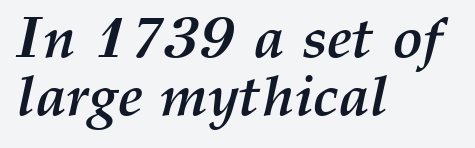
{"italic": "yes", "lean": "right", "slant_degrees": 12, "bold": "yes", "weight": "semibold", "width": "normal", "stroke_contrast": "medium", "x_height": "medium", "monospaced": "no", "underline": "no", "align": "left", "line_spacing": "tight", "line_spacing_ratio": 1.02, "letter_spacing": "normal", "letter_spacing_em": 0.0, "glyph_px": 57}
